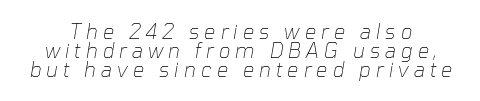
Beneath every word, the page is bare. The typography opts for an oblique posture over an upright one. Interline gaps are noticeably narrow in this sample. In terms of letterspacing, this is a distinctly airy, spread setting.
